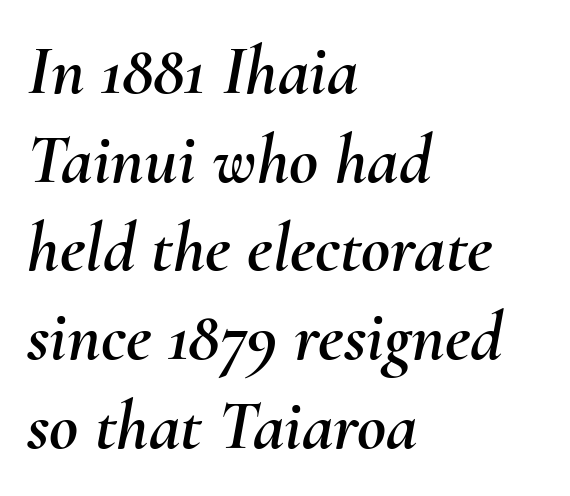
{"italic": "yes", "lean": "right", "slant_degrees": 10, "width": "normal", "stroke_contrast": "medium", "x_height": "small", "monospaced": "no", "underline": "no", "align": "left", "line_spacing": "normal", "line_spacing_ratio": 1.25, "letter_spacing": "normal", "letter_spacing_em": 0.0, "glyph_px": 71}
